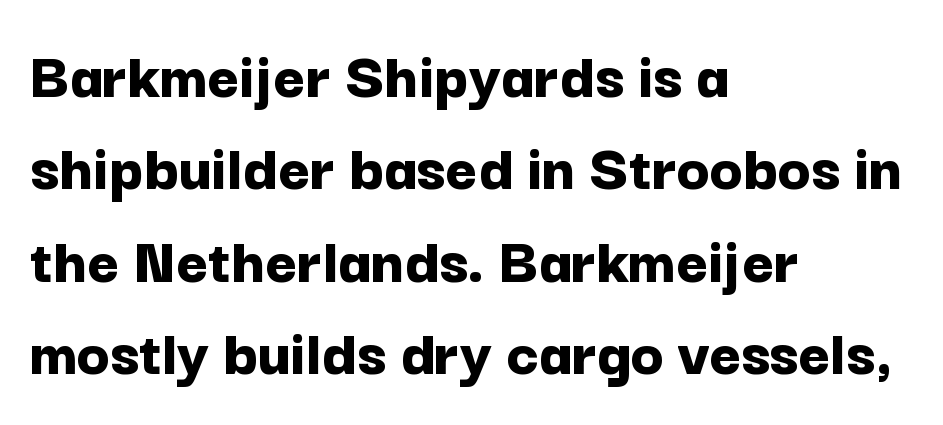
{"serif": "no", "italic": "no", "bold": "yes", "weight": "bold", "width": "normal", "stroke_contrast": "low", "x_height": "medium", "monospaced": "no", "underline": "no", "align": "left", "line_spacing": "normal", "line_spacing_ratio": 1.36, "letter_spacing": "normal", "letter_spacing_em": 0.0, "glyph_px": 68}
